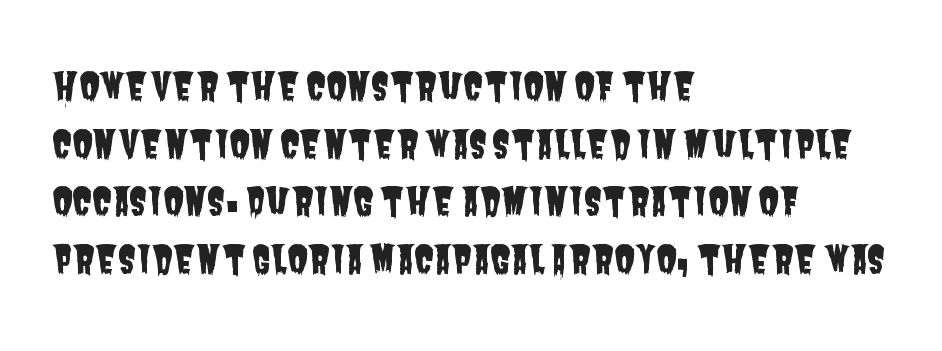
{"serif": "no", "width": "condensed", "stroke_contrast": "low", "x_height": "large", "monospaced": "no", "underline": "no", "align": "left", "line_spacing": "normal", "line_spacing_ratio": 1.56, "letter_spacing": "normal", "letter_spacing_em": 0.0, "glyph_px": 37}
